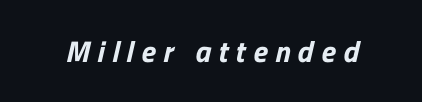
The image shows 30 px sans-serif type; set unusually wide letter spacing (+0.25 em), not underlined; low stroke contrast and a medium x-height.
